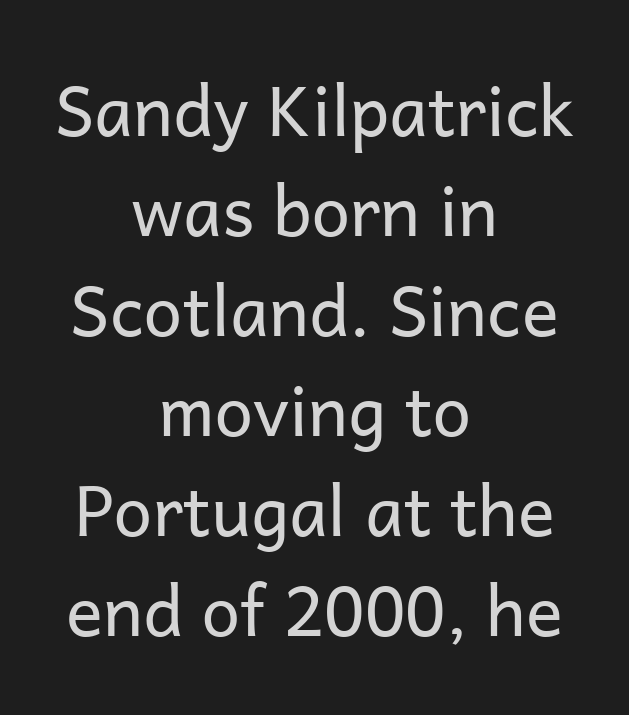
Think standard paragraph weight, or any step lighter than that. Do the characters align in a grid? No, the font is proportional. Horizontally, the lines are justified to the midpoint only. Italic? Not at all — the glyphs are vertical. Here the glyphs are tracked normally, forming tight word shapes. Classification — sans serif.
